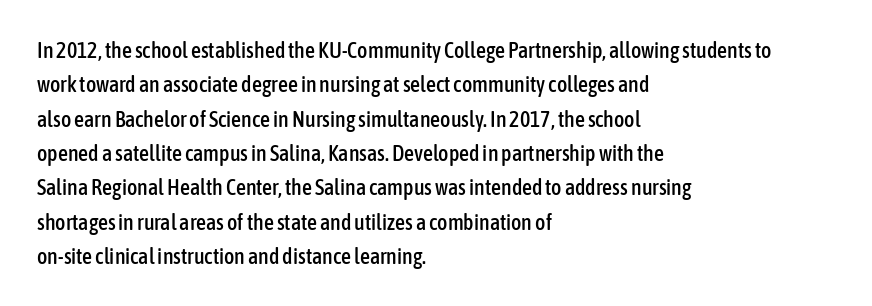
Teacher's note: observe the even left margin — that is flush-left alignment. The passage shown has conventional tracking throughout. It's the straight-up-and-down kind of type. The block of text has a typical density, with ordinary space between rows. The area under the type is left untouched.
